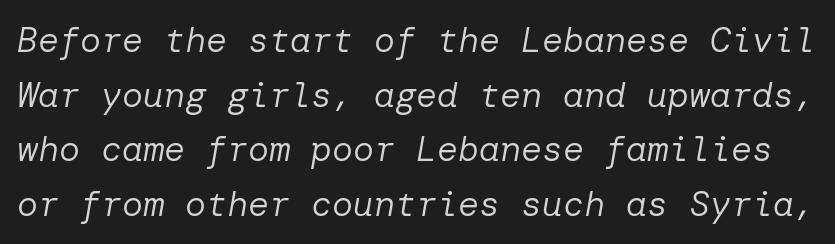
{"italic": "yes", "lean": "right", "slant_degrees": 10, "bold": "no", "weight": "regular", "width": "normal", "stroke_contrast": "low", "x_height": "medium", "underline": "no", "line_spacing": "normal", "line_spacing_ratio": 1.56, "letter_spacing": "normal", "letter_spacing_em": 0.0, "glyph_px": 35}
